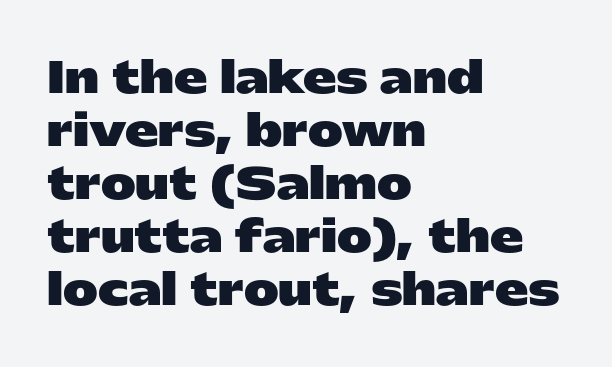
Bare-footed words on every line. This sample has the flowing, uneven cadence of proportional lettering. These lines keep a tight, regular rhythm from letter to letter. Horizontally, the lines are justified to the leading edge only. Characters remain perfectly vertical along every line. Does the type have serifs? No, each stem ends abruptly.
